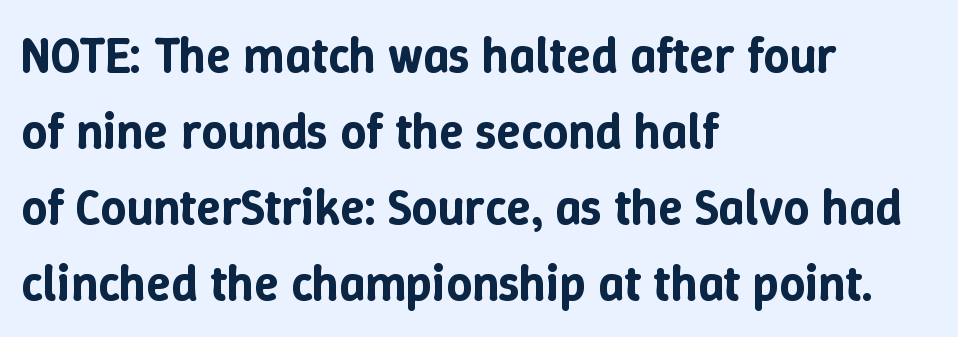
The typography opts for an upright posture over an oblique one. Quick note: interline space is typical. Nothing unusual about the tracking: characters are spaced as the font intends. A typesetter would call this proportional, since set widths differ per character.
